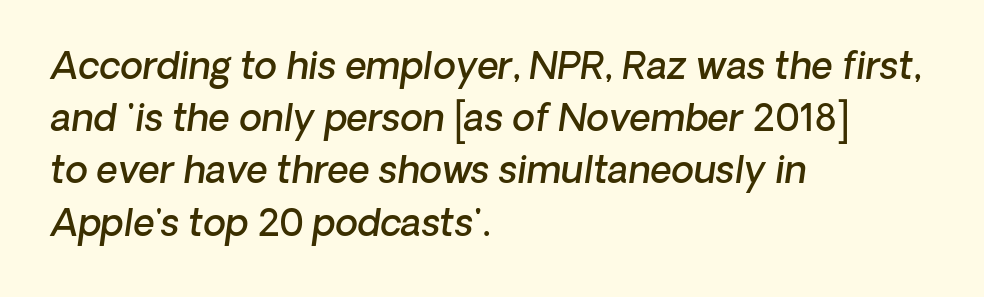
Leftover space on each line is placed entirely after the last word. Has an underline been added? It has not. Regarding serifs, this sample does without them. The line texture is even and compact thanks to regular tracking.
